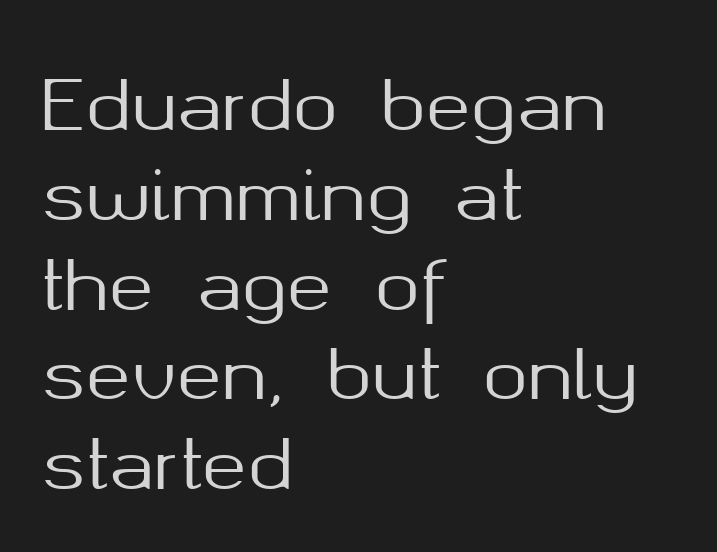
The image shows 68 px sans-serif type, upright; set left-aligned, normal line spacing (1.32x), normal letter spacing, not underlined; medium stroke contrast and a medium x-height.
